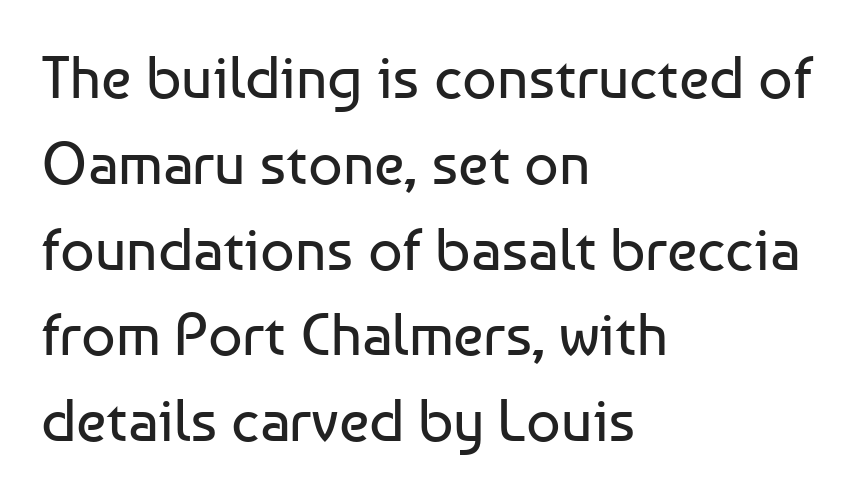
Q: Is the text bold? A: No.
Q: Is the text italic (slanted)? A: No, it is upright.
Q: Is the typeface a serif or a sans-serif typeface? A: Sans-serif.
Q: Is the text underlined? A: No.
Q: How is the paragraph aligned? A: Left-aligned.
Q: Is the spacing between letters normal or unusually wide? A: Normal.
Q: Is the spacing between lines tight, normal or loose? A: Normal.
Q: Width (condensed, normal, or wide)? A: Normal.
Q: Stroke contrast? A: Low.
Q: x-height? A: Medium.
Q: Monospaced? A: No.
